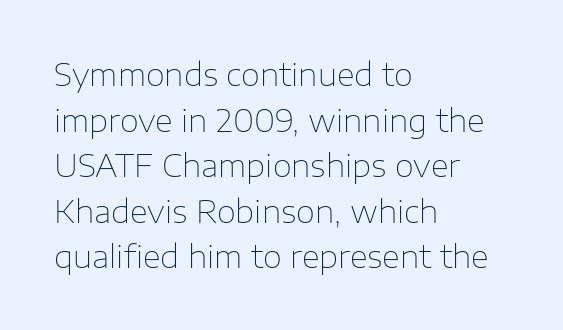
{"serif": "no", "italic": "no", "bold": "no", "weight": "thin", "width": "normal", "stroke_contrast": "low", "x_height": "medium", "monospaced": "no", "underline": "no", "align": "left", "line_spacing": "normal", "line_spacing_ratio": 1.47, "letter_spacing": "normal", "letter_spacing_em": 0.0, "glyph_px": 31}
